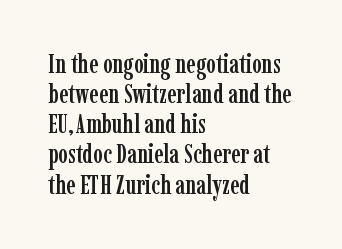
The image shows 26 px text type, upright; set left-aligned, line spacing 1.16x, normal letter spacing, not underlined.
